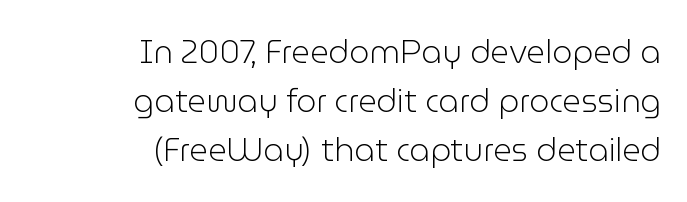
Layout note: lines flush right. The horizontal fit of the characters is conventional and even. Do the characters align in a grid? No, the font is proportional. A clean baseline with only descenders dipping below it. Think standard paragraph weight, or any step lighter than that.
